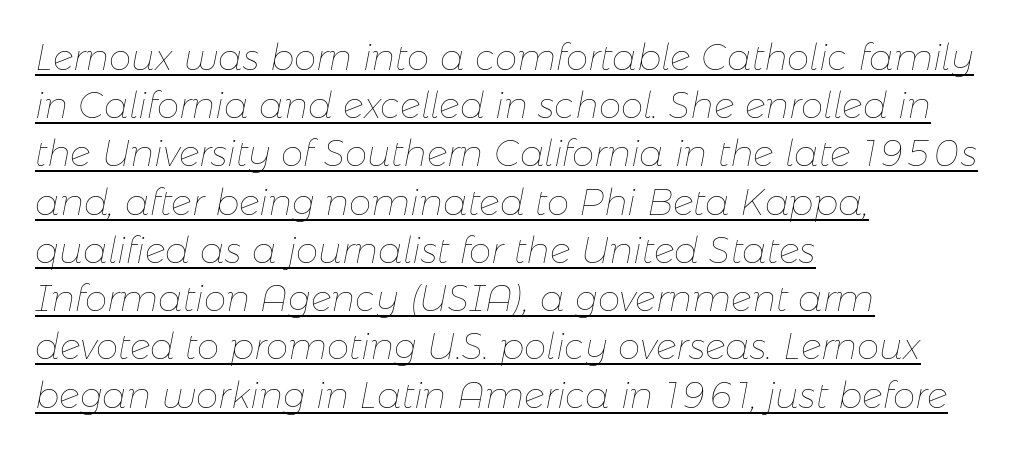
Vertically, the passage feels balanced, rows spaced as you'd expect. Short and long lines alike share a common starting point at left. No heavy texture on the line: the type isn't bold. The glyphs look as if they've been sheared to an angle. The passage shown is typed in a proportional face where columns would drift. Tracking here is standard; glyphs follow each other at the usual distance.
